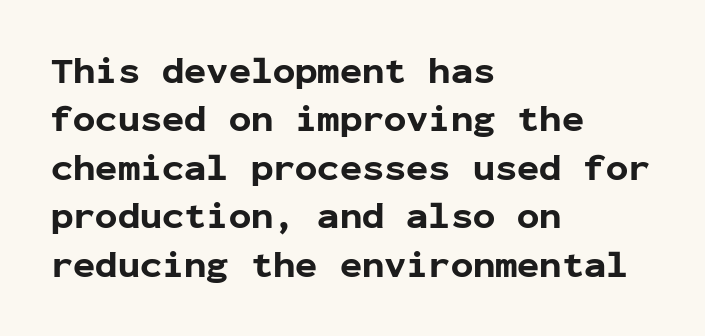
One-word summary of the alignment: left. The area under the type is left untouched. These lines sit exactly where default settings would place them. The specimen reads as upright at a glance. Each letter, wide or thin by design, is forced into the same width here.
